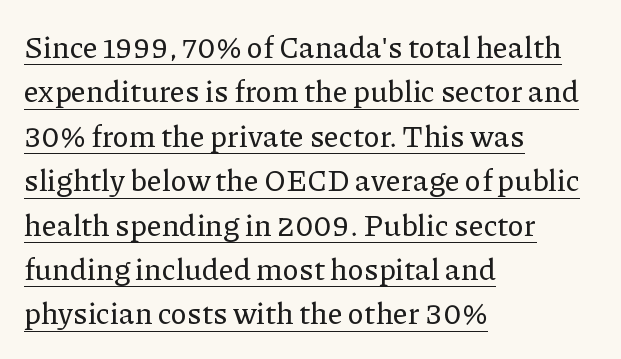
{"serif": "yes", "italic": "no", "width": "normal", "stroke_contrast": "low", "x_height": "medium", "monospaced": "no", "underline": "yes", "align": "left", "line_spacing": "normal", "line_spacing_ratio": 1.48, "letter_spacing": "normal", "letter_spacing_em": 0.0, "glyph_px": 30}
